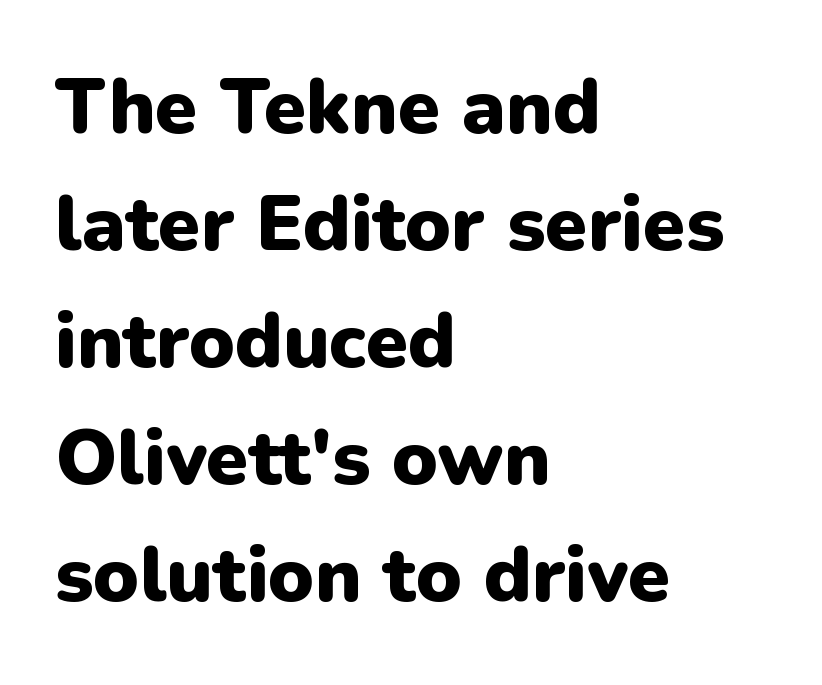
{"serif": "no", "italic": "no", "bold": "yes", "weight": "heavy", "width": "normal", "stroke_contrast": "low", "x_height": "medium", "monospaced": "no", "underline": "no", "align": "left", "line_spacing": "normal", "line_spacing_ratio": 1.52, "letter_spacing": "normal", "letter_spacing_em": 0.0, "glyph_px": 77}
